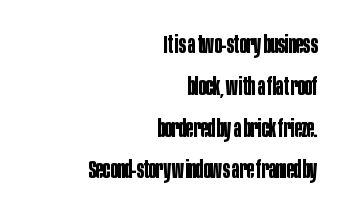
{"italic": "no", "bold": "yes", "underline": "no", "align": "right", "line_spacing_ratio": 1.74, "letter_spacing": "normal", "letter_spacing_em": 0.0, "glyph_px": 24}
